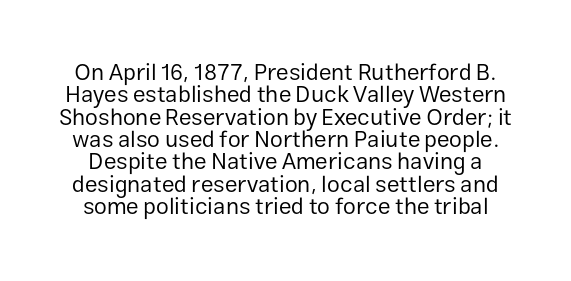
{"italic": "no", "bold": "no", "underline": "no", "line_spacing": "tight", "line_spacing_ratio": 0.97, "letter_spacing": "normal", "letter_spacing_em": 0.0, "glyph_px": 23}
